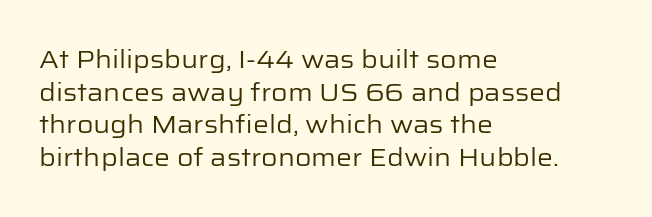
The image shows 25 px text type, upright; set left-aligned, normal line spacing (1.31x), normal letter spacing, not underlined.
